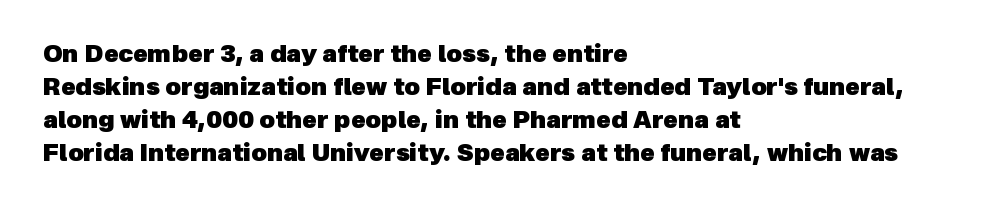
Short note: letters normally spaced. Interline gaps are of average width in this sample. Weight check: bold — yes, fully. Descenders are the only things crossing below the line.
